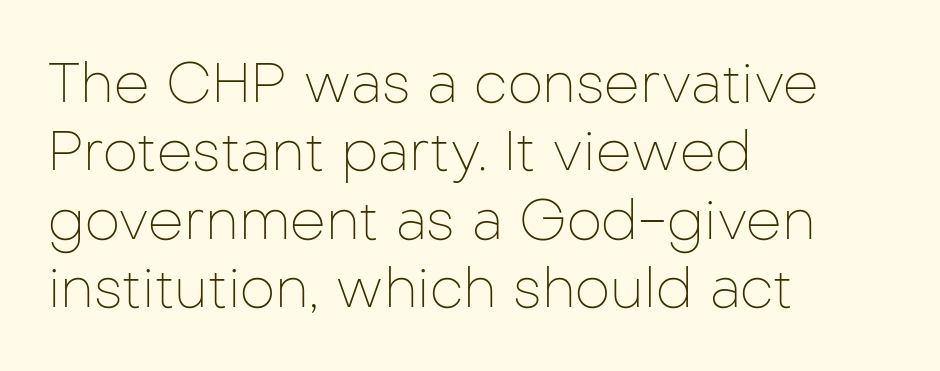
Every stem runs plumb, perpendicular to the baseline. No extra ink here — the face is not bold. Spacing verdict: proportional, widths tailored to each character. Letterform terminals end flat and unadorned throughout the passage. Does the copy run flush right? No — it runs flush left.
